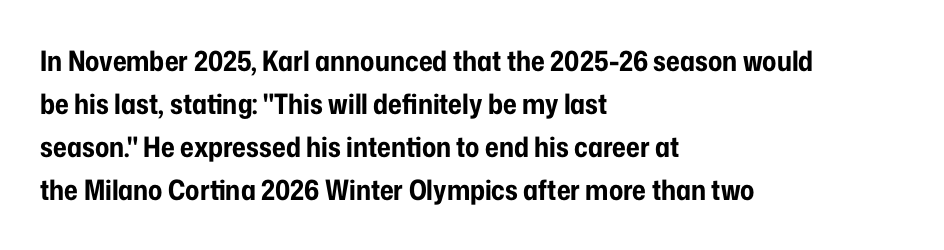
The image shows 28 px bold, condensed sans-serif type, upright; set left-aligned, normal line spacing (1.54x), normal letter spacing, not underlined; low stroke contrast and a medium x-height.
